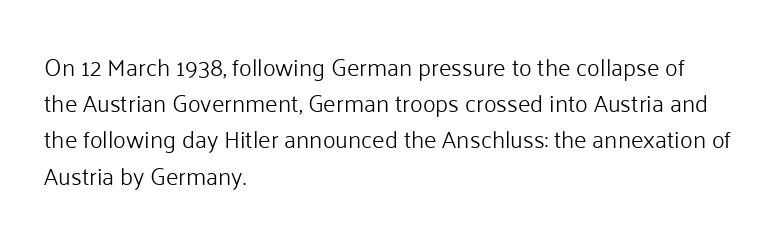
The image shows 24 px text type, upright; set left-aligned, normal line spacing (1.51x), normal letter spacing, not underlined.
